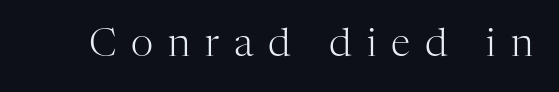
{"serif": "yes", "italic": "no", "bold": "no", "weight": "light", "width": "normal", "stroke_contrast": "high", "x_height": "medium", "monospaced": "no", "underline": "no", "letter_spacing": "wide", "letter_spacing_em": 0.38, "glyph_px": 39}
